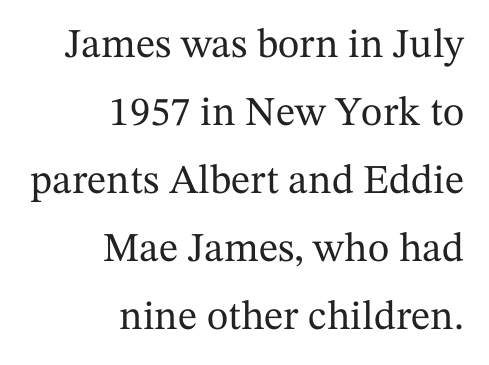
The image shows 41 px serif type, upright; set right-aligned, normal line spacing (1.66x), normal letter spacing, not underlined; medium stroke contrast and a medium x-height.
